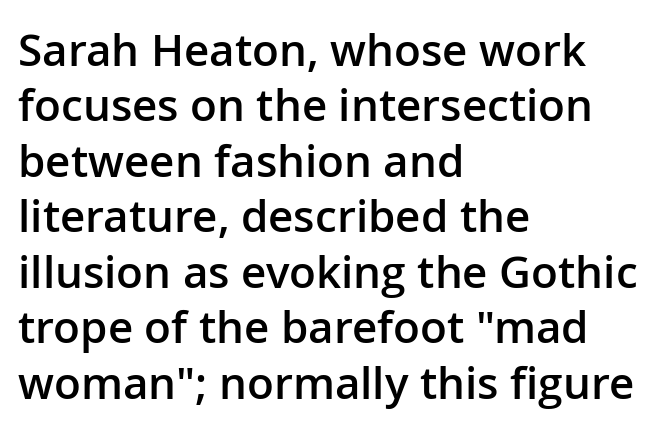
Q: Is the text bold? A: Semi-bold.
Q: Is the text italic (slanted)? A: No, it is upright.
Q: Is the typeface a serif or a sans-serif typeface? A: Sans-serif.
Q: Is the text underlined? A: No.
Q: How is the paragraph aligned? A: Left-aligned.
Q: Is the spacing between letters normal or unusually wide? A: Normal.
Q: Is the spacing between lines tight, normal or loose? A: Normal.
Q: Width (condensed, normal, or wide)? A: Normal.
Q: Stroke contrast? A: Low.
Q: x-height? A: Medium.
Q: Monospaced? A: No.
